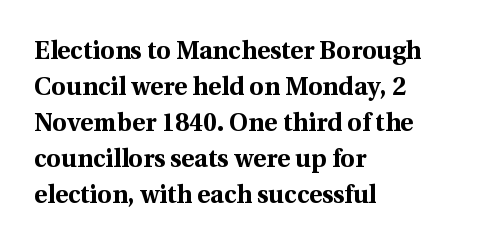
The image shows 25 px bold type, upright; set left-aligned, normal line spacing (1.44x), normal letter spacing, not underlined.
